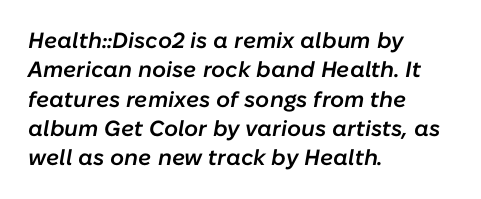
Q: Is the text bold? A: Semi-bold.
Q: Is the text italic (slanted)? A: Yes, it leans right by about 10 degrees.
Q: Is the text underlined? A: No.
Q: How is the paragraph aligned? A: Left-aligned.
Q: Is the spacing between letters normal or unusually wide? A: Normal.
Q: Is the spacing between lines tight, normal or loose? A: Normal.
